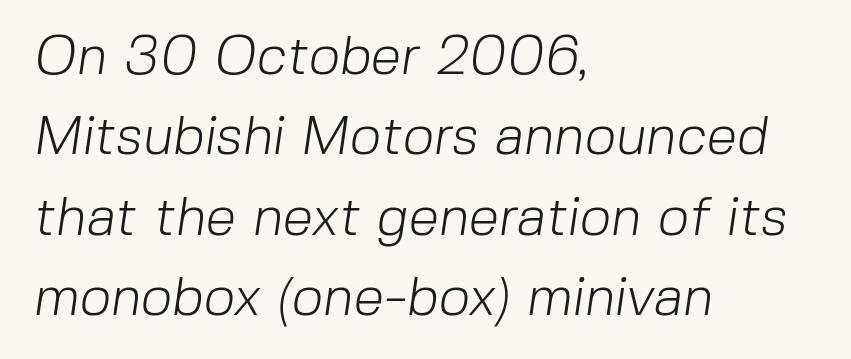
{"serif": "no", "bold": "no", "weight": "light", "width": "normal", "stroke_contrast": "low", "x_height": "medium", "monospaced": "no", "underline": "no", "align": "left", "line_spacing": "normal", "line_spacing_ratio": 1.46, "letter_spacing": "normal", "letter_spacing_em": 0.0, "glyph_px": 55}
